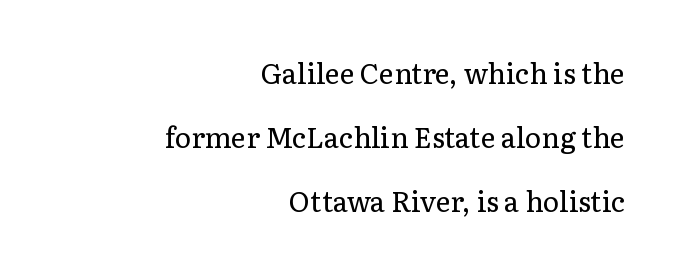
The image shows 28 px regular-weight serif type, upright; set right-aligned, loose line spacing (2.28x), normal letter spacing, not underlined; low stroke contrast and a medium x-height.
